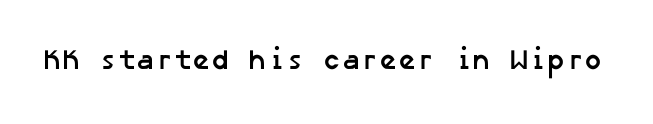
The baseline area is clear. Check where the strokes stop: nothing finishes them off — pure sans. Weight: bold. Glyph-to-glyph distance matches everyday printed text.
